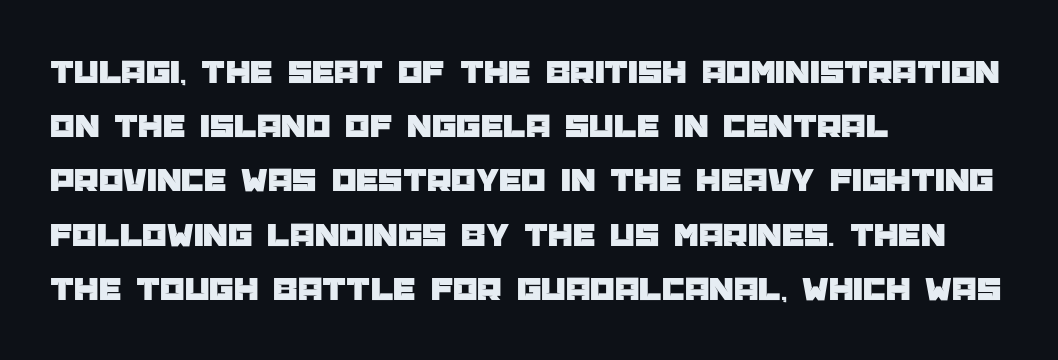
Q: Is the text italic (slanted)? A: No, it is upright.
Q: Is the typeface a serif or a sans-serif typeface? A: Sans-serif.
Q: Is the text underlined? A: No.
Q: How is the paragraph aligned? A: Left-aligned.
Q: Is the spacing between letters normal or unusually wide? A: Normal.
Q: Is the spacing between lines tight, normal or loose? A: Normal.
Q: Width (condensed, normal, or wide)? A: Normal.
Q: Stroke contrast? A: Low.
Q: x-height? A: Large.
Q: Monospaced? A: No.
